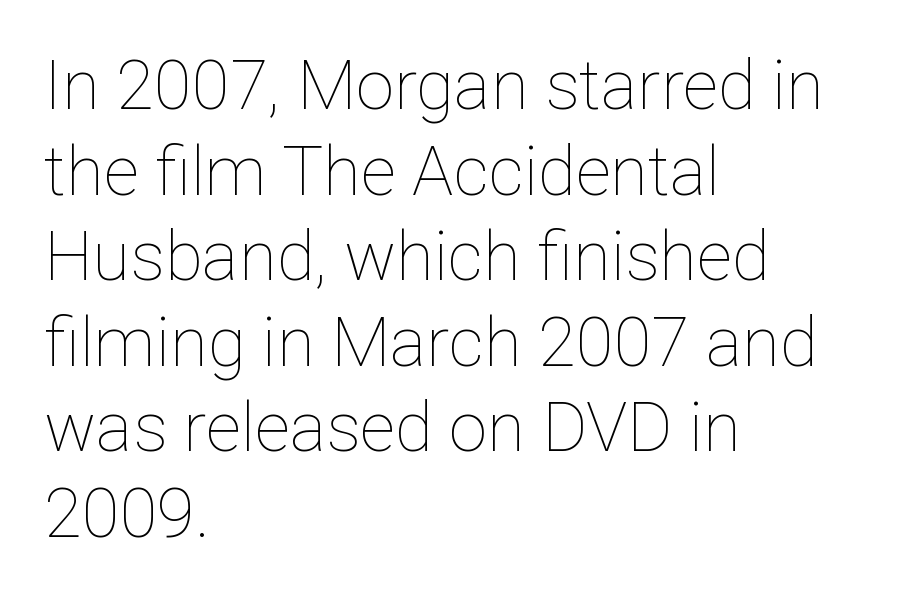
The face used here is proportionally spaced, like ordinary book or web type. The lettering stays uniformly vertical, giving the passage a roman look. These lines keep a tight, regular rhythm from letter to letter. Stroke thickness stays within the range of a standard reading face or lighter. A classic flush-left, rag-right setting is used for this passage.
